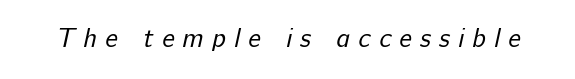
Q: Is the text bold? A: No.
Q: Is the text underlined? A: No.
Q: Is the spacing between letters normal or unusually wide? A: Unusually wide.
